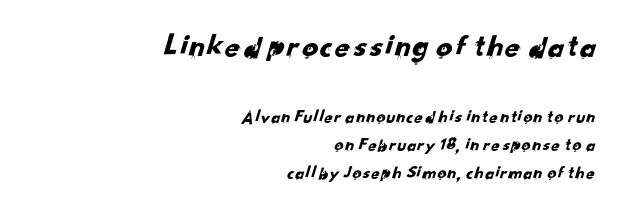
Character widths vary here, with narrow letters taking less room than wide ones. Bare-footed words on every line. Tracking here is standard; glyphs follow each other at the usual distance. Students, observe: this is what conventionally led text looks like. Note: no serifs on the glyphs.
